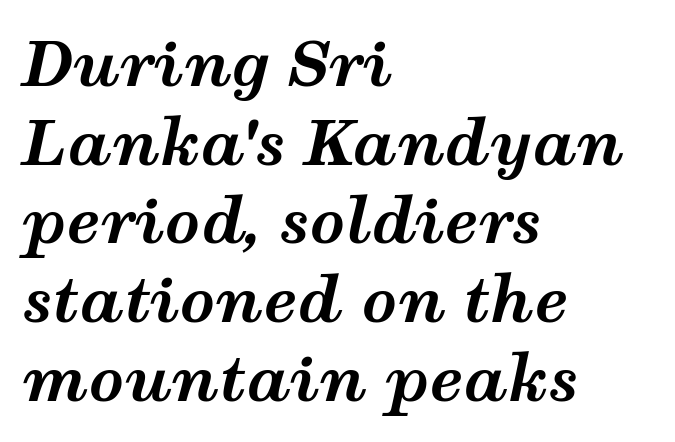
{"italic": "yes", "lean": "right", "slant_degrees": 12, "bold": "yes", "weight": "bold", "width": "wide", "stroke_contrast": "medium", "x_height": "medium", "monospaced": "no", "underline": "no", "align": "left", "line_spacing": "normal", "line_spacing_ratio": 1.27, "letter_spacing": "normal", "letter_spacing_em": 0.0, "glyph_px": 62}
